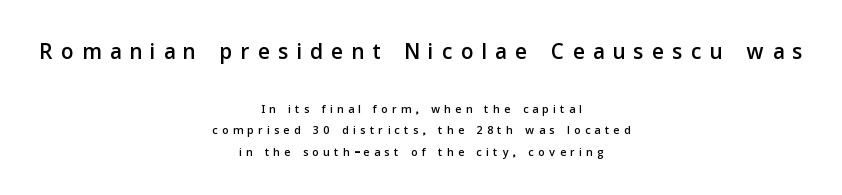
Q: Is the text italic (slanted)? A: No, it is upright.
Q: Is the typeface a serif or a sans-serif typeface? A: Sans-serif.
Q: Is the text underlined? A: No.
Q: How is the paragraph aligned? A: Centered.
Q: Is the spacing between letters normal or unusually wide? A: Unusually wide.
Q: Is the spacing between lines tight, normal or loose? A: Normal.
Q: Which block of text is set in a larger size, the first (top) or the second (bottom)? A: The first (top) one.
Q: Width (condensed, normal, or wide)? A: Normal.
Q: Stroke contrast? A: Low.
Q: x-height? A: Medium.
Q: Monospaced? A: No.
